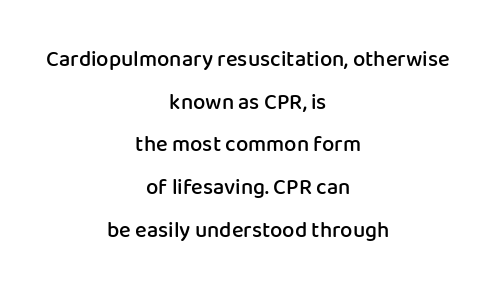
One glance says open: line gaps are wider than usual. Does the copy run flush right? No — it is centered line by line. Words float on clear page, feet unadorned. Posture: vertical. Moderately thickened strokes mark this as semibold type. The face used here is rendered with its standard letterfit.
